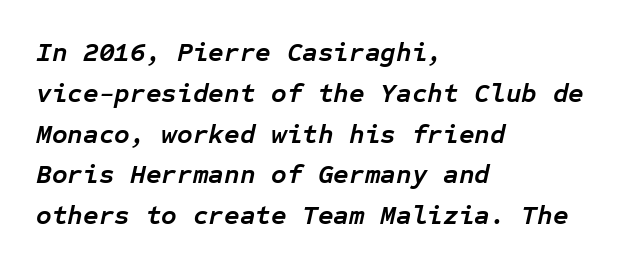
Q: Is the text bold? A: Yes.
Q: Is the text italic (slanted)? A: Yes, it leans right by about 12 degrees.
Q: Is the text underlined? A: No.
Q: How is the paragraph aligned? A: Left-aligned.
Q: Is the spacing between letters normal or unusually wide? A: Normal.
Q: Is the spacing between lines tight, normal or loose? A: Normal.
